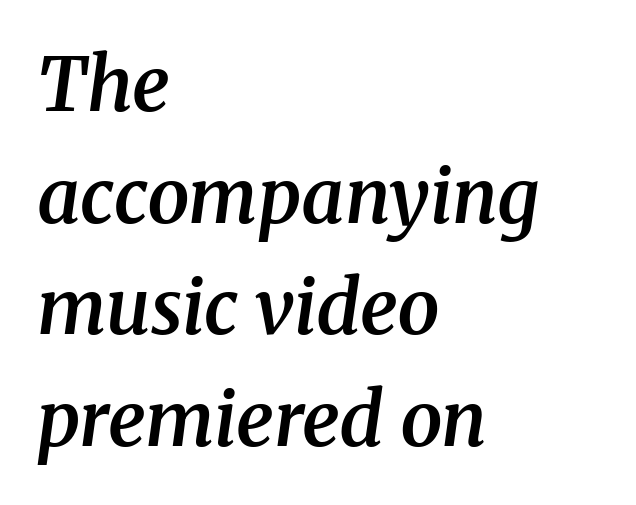
The image shows 75 px semibold serif type, italic (leaning right); set left-aligned, normal line spacing (1.49x), normal letter spacing, not underlined; medium stroke contrast and a medium x-height.
